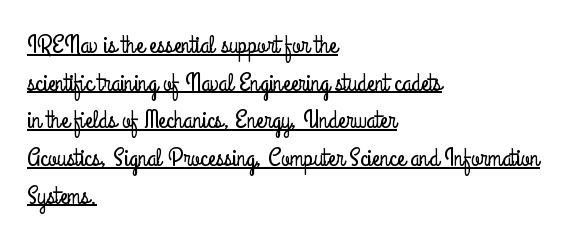
Like a heading marked for emphasis, these lines bear an underscore. The tracking reads as untouched default to a designer's eye. The text block is weighted toward the left margin, trailing off unevenly rightward. A normal amount of white space separates one row of letters from the next.
